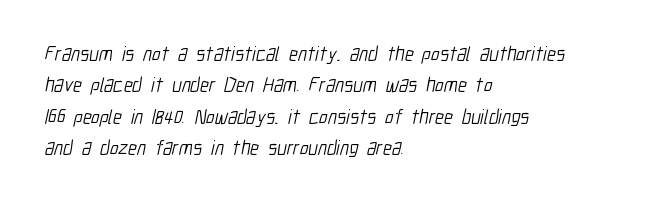
Reading down the block, your eye returns to a fixed left position each line. The passage shown is not bold in any degree. The space beneath each line is pristine and unruled. Reading down the column, the eye jumps a familiar distance to each next line. Inter-character spacing is left at the font's built-in metrics.
